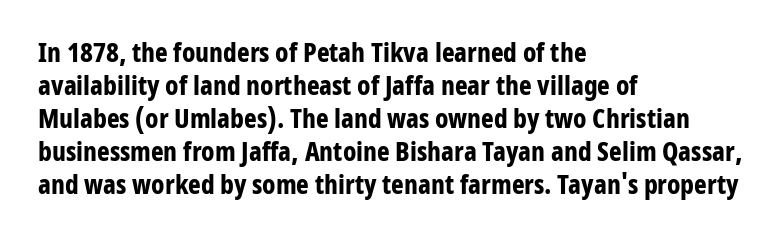
Q: Is the text bold? A: Yes.
Q: Is the text italic (slanted)? A: No, it is upright.
Q: Is the text underlined? A: No.
Q: How is the paragraph aligned? A: Left-aligned.
Q: Is the spacing between letters normal or unusually wide? A: Normal.
